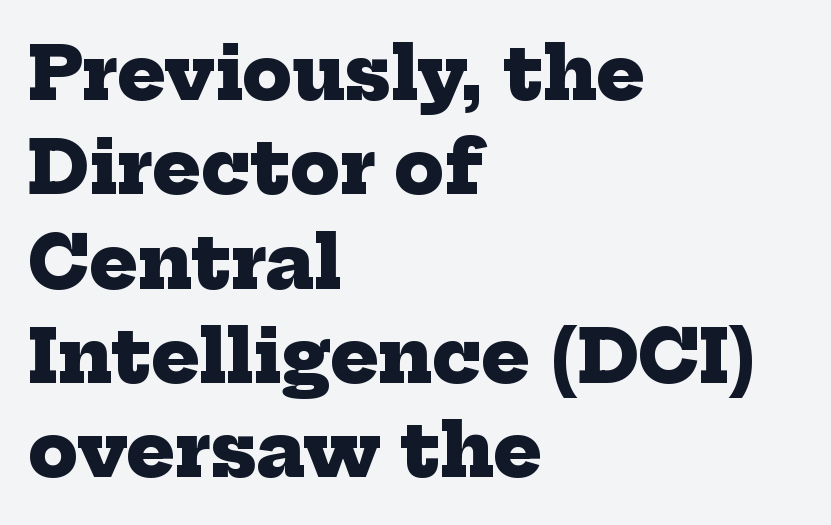
Each row of text sits above clean, open space. The ragged edge is on the right, which tells us the setting is flush left. Note: serifs present on the glyphs. Spacing verdict: proportional, widths tailored to each character.
